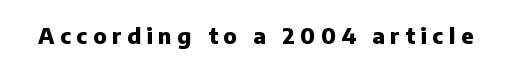
The image shows 22 px bold type, upright; set unusually wide letter spacing (+0.25 em), not underlined.
